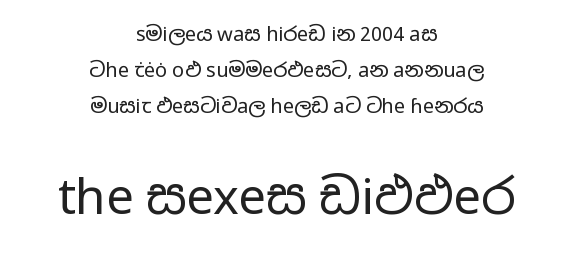
{"serif": "no", "italic": "no", "bold": "no", "weight": "regular", "width": "wide", "stroke_contrast": "low", "x_height": "medium", "monospaced": "no", "underline": "no", "align": "center", "line_spacing_ratio": 1.8, "letter_spacing": "normal", "letter_spacing_em": 0.0, "larger_block": "second", "size_ratio": 2.45, "glyph_px": 49}
